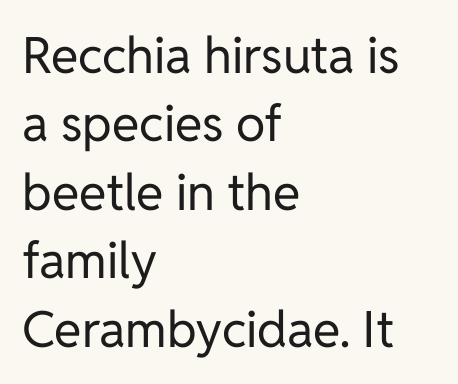
Q: Is the text bold? A: No.
Q: Is the text italic (slanted)? A: No, it is upright.
Q: Is the typeface a serif or a sans-serif typeface? A: Sans-serif.
Q: Is the text underlined? A: No.
Q: How is the paragraph aligned? A: Left-aligned.
Q: Is the spacing between letters normal or unusually wide? A: Normal.
Q: Is the spacing between lines tight, normal or loose? A: Normal.
Q: Width (condensed, normal, or wide)? A: Normal.
Q: Stroke contrast? A: Low.
Q: x-height? A: Medium.
Q: Monospaced? A: No.
